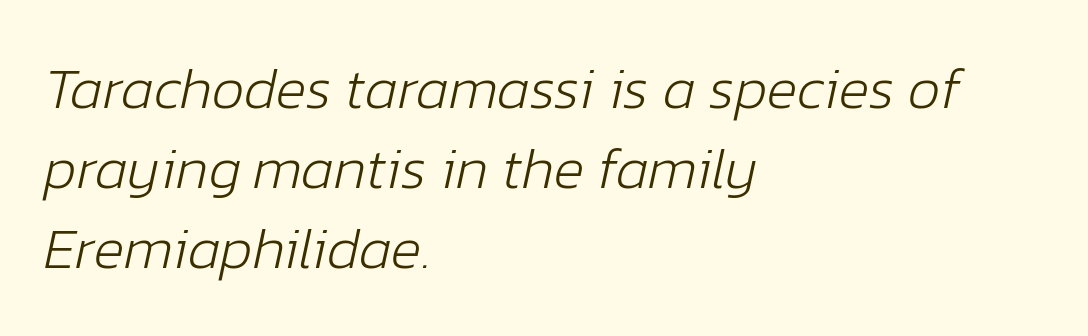
{"italic": "yes", "lean": "right", "slant_degrees": 12, "bold": "no", "weight": "light", "width": "normal", "stroke_contrast": "low", "x_height": "medium", "monospaced": "no", "underline": "no", "align": "left", "line_spacing": "normal", "line_spacing_ratio": 1.38, "letter_spacing": "normal", "letter_spacing_em": 0.0, "glyph_px": 58}
